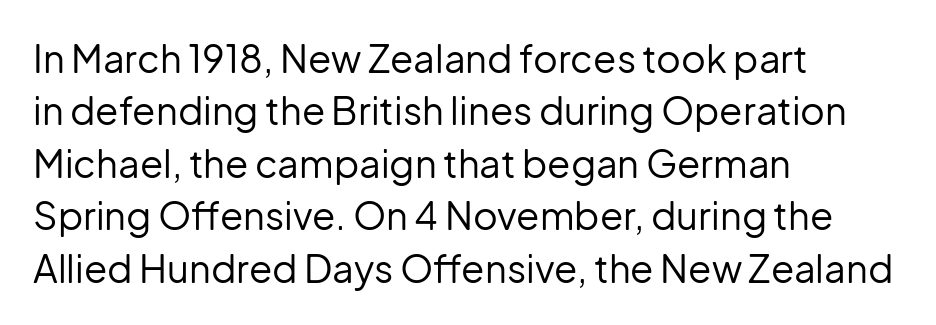
Grotesque or geometric, the face here clearly has no serifs. This sample has the flowing, uneven cadence of proportional lettering. The line texture is even and compact thanks to regular tracking. The space between consecutive lines is moderate. The text block is weighted toward the left margin, trailing off unevenly rightward. The letterforms sit at book weight or below.
